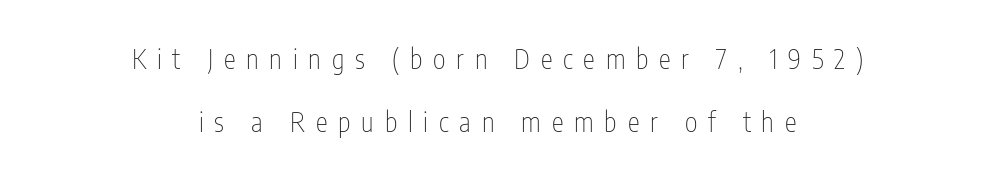
{"italic": "no", "bold": "no", "underline": "no", "align": "center", "line_spacing": "loose", "line_spacing_ratio": 2.35, "letter_spacing": "wide", "letter_spacing_em": 0.4, "glyph_px": 27}
